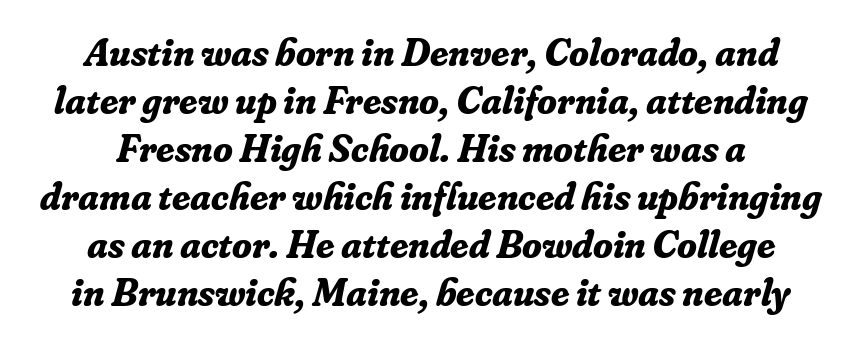
The image shows 40 px bold serif type, italic (leaning right); set centered, line spacing 1.2x, normal letter spacing, not underlined; low stroke contrast and a small x-height.
